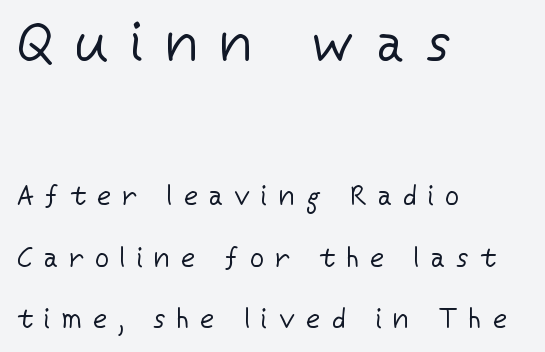
A typesetter would mark this as roman, not italic. Characters follow at a spacing far wider than the type designer built in. The lines are quadded left. Loosely led — the rows are spread out. A quiet, ordinary-to-light weight characterises the typeface.
